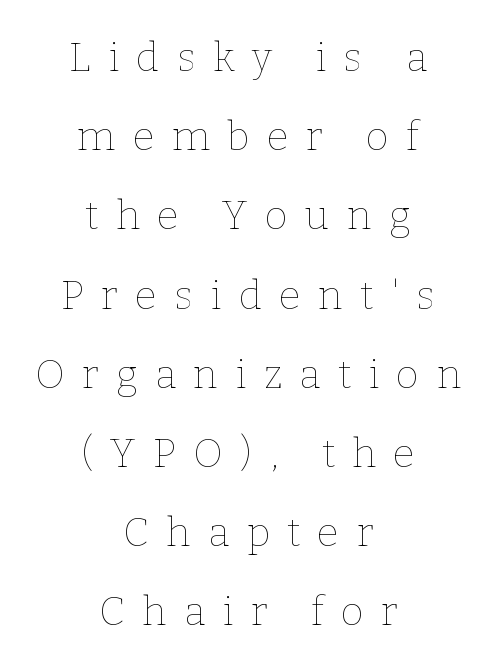
Note the varied advance widths — an 'i' is clearly narrower than an 'm'. Ink coverage per letter is moderate at most. Short note: letters widely spaced. Nope, not italic — everything's standing straight. The passage is arranged like a title page — every line centered.
